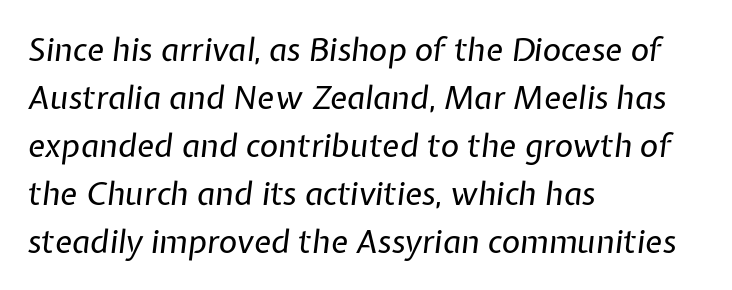
The image shows 32 px regular-weight type, italic (leaning right); set left-aligned, normal line spacing (1.5x), normal letter spacing, not underlined; low stroke contrast and a medium x-height.
